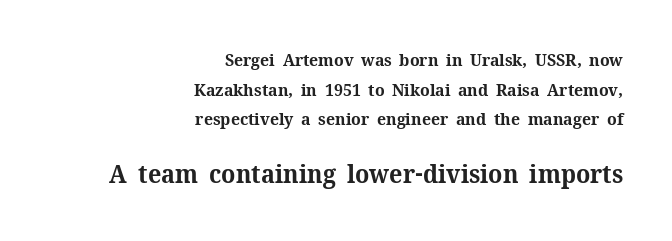
Caption: bold face, heavy strokes. In CSS terms this would be text-align: right. This sample uses an upright cut, with every glyph sitting square on the baseline. Between one letter and the next there's only the usual sliver of space. Glance below the letters and you will spot only blank space.
